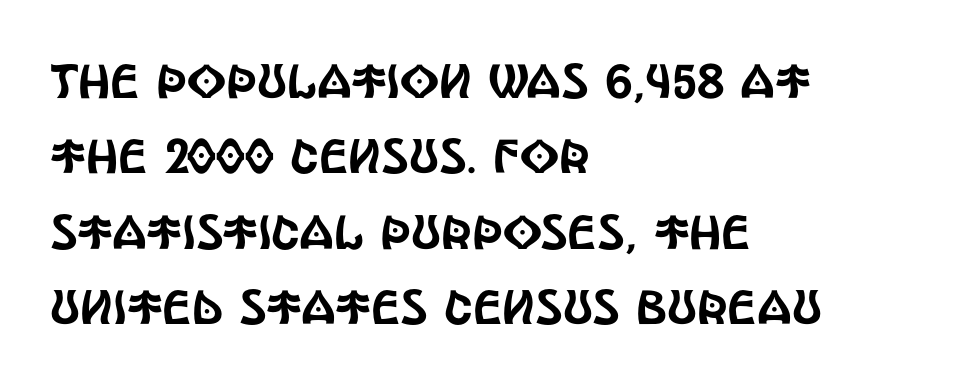
The image shows 48 px condensed sans-serif type, upright; set left-aligned, normal line spacing (1.57x), normal letter spacing, not underlined; a large x-height.
